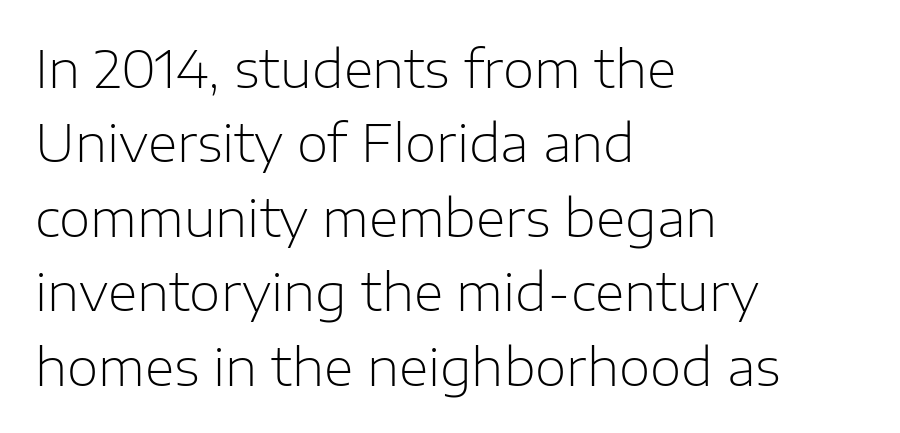
The image shows 51 px light sans-serif type, upright; set left-aligned, normal line spacing (1.46x), normal letter spacing, not underlined; low stroke contrast and a medium x-height.
